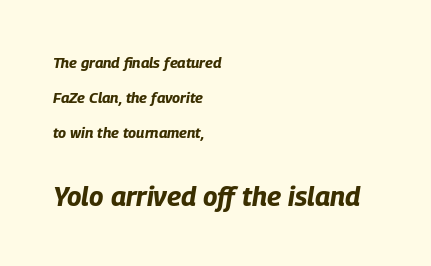
The image shows 27 px bold type, italic (leaning right); set left-aligned, loose line spacing (2.32x), normal letter spacing, not underlined; the second (bottom) block is 1.8x larger.
